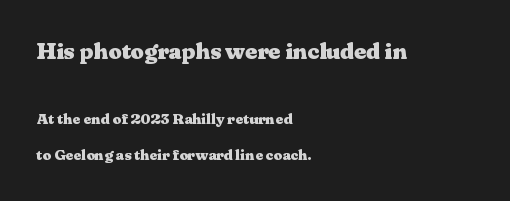
Q: Is the text bold? A: Yes.
Q: Is the text italic (slanted)? A: No, it is upright.
Q: Is the text underlined? A: No.
Q: How is the paragraph aligned? A: Left-aligned.
Q: Is the spacing between letters normal or unusually wide? A: Normal.
Q: Is the spacing between lines tight, normal or loose? A: Loose.
Q: Which block of text is set in a larger size, the first (top) or the second (bottom)? A: The first (top) one.
